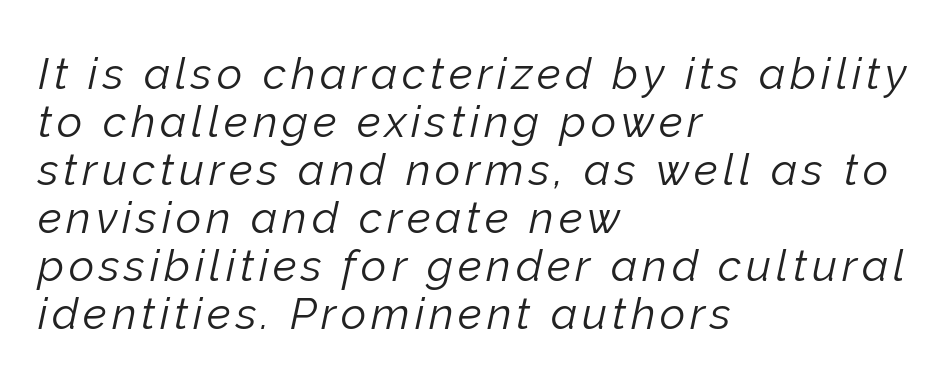
Q: Is the text bold? A: No.
Q: Is the text italic (slanted)? A: Yes, it leans right by about 12 degrees.
Q: Is the text underlined? A: No.
Q: How is the paragraph aligned? A: Left-aligned.
Q: Is the spacing between lines tight, normal or loose? A: Tight.
Q: Width (condensed, normal, or wide)? A: Normal.
Q: Stroke contrast? A: Low.
Q: x-height? A: Medium.
Q: Monospaced? A: No.
